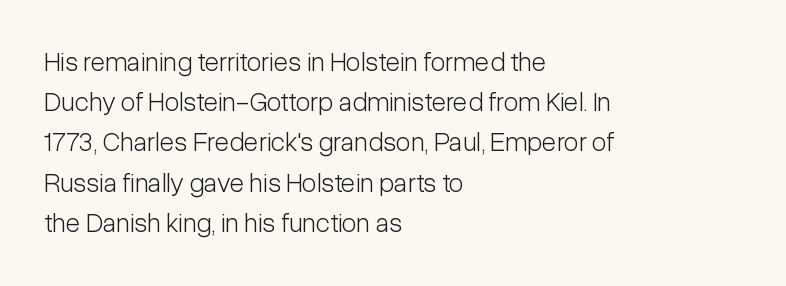
The paragraph shown leans on its left margin. Has an underline been added? It has not. The font's upright variant was chosen for this text. The cut favours lightness, reaching ordinary text weight at its darkest.
